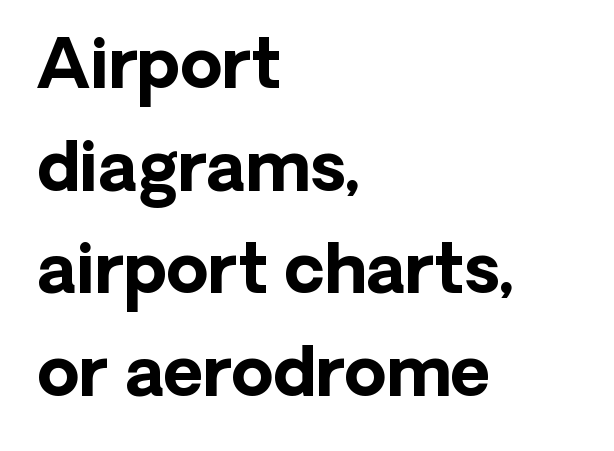
{"serif": "no", "italic": "no", "bold": "yes", "weight": "bold", "width": "normal", "stroke_contrast": "low", "x_height": "medium", "monospaced": "no", "underline": "no", "align": "left", "line_spacing": "normal", "line_spacing_ratio": 1.51, "letter_spacing": "normal", "letter_spacing_em": 0.0, "glyph_px": 68}
